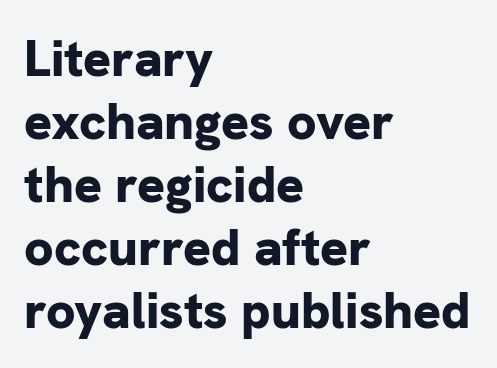
The image shows 52 px bold sans-serif type, upright; set left-aligned, line spacing 1.21x, normal letter spacing, not underlined; low stroke contrast and a medium x-height.
